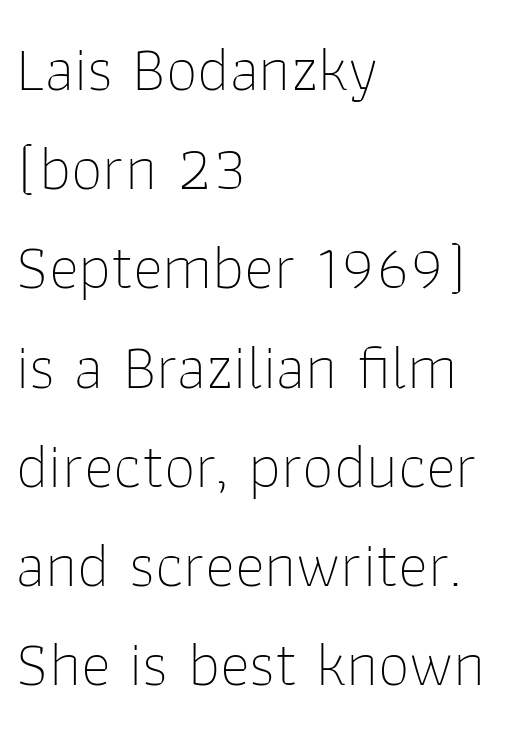
{"serif": "no", "italic": "no", "bold": "no", "weight": "thin", "width": "normal", "stroke_contrast": "low", "x_height": "medium", "monospaced": "no", "underline": "no", "align": "left", "line_spacing": "normal", "line_spacing_ratio": 1.55, "letter_spacing": "normal", "letter_spacing_em": 0.0, "glyph_px": 64}
